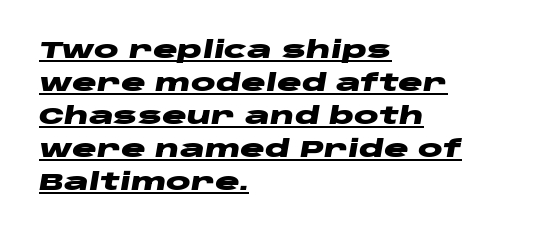
Q: Is the text bold? A: Yes.
Q: Is the text italic (slanted)? A: Yes, it leans right by about 10 degrees.
Q: Is the text underlined? A: Yes.
Q: How is the paragraph aligned? A: Left-aligned.
Q: Is the spacing between letters normal or unusually wide? A: Normal.
Q: Is the spacing between lines tight, normal or loose? A: Normal.
